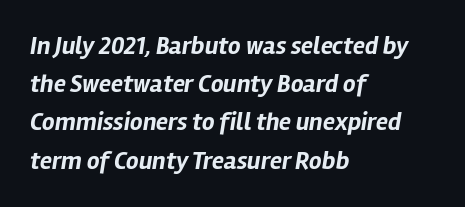
{"italic": "yes", "lean": "right", "slant_degrees": 12, "bold": "yes", "underline": "no", "align": "left", "line_spacing": "normal", "line_spacing_ratio": 1.53, "letter_spacing": "normal", "letter_spacing_em": 0.0, "glyph_px": 25}
